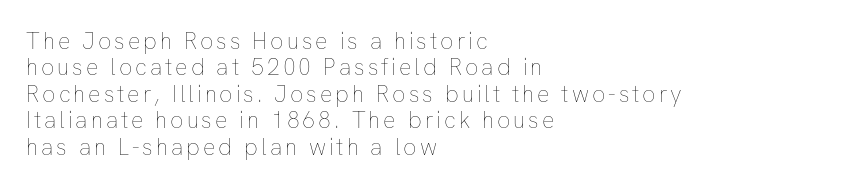
Each row of text sits above clean, open space. This reads as an unemphasized weight, regular at the heaviest. The paragraph has a hard left edge and a soft right edge. Tall strokes in this sample are plumb rather than angled.
